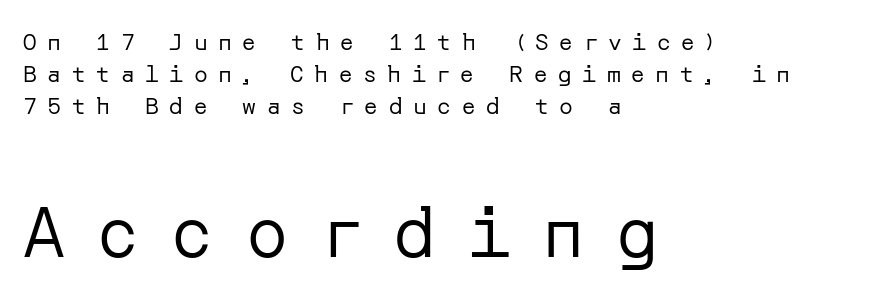
The typography opts for an upright posture over an oblique one. One glance says typical: line gaps are just what's usual. Casual observation: everything's shoved over to the left. Tracking value appears strongly positive — letters spread wide.
